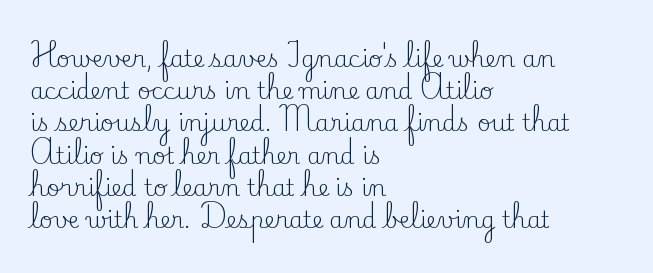
Regarding leading, the lines here are spaced in the standard way. The setting favours the left margin, as ordinary paragraphs usually do. The typeface has the unassuming heft of standard copy or less. The tracking reads as untouched default to a designer's eye. Type without underlining. Vertical strokes here are truly vertical.
